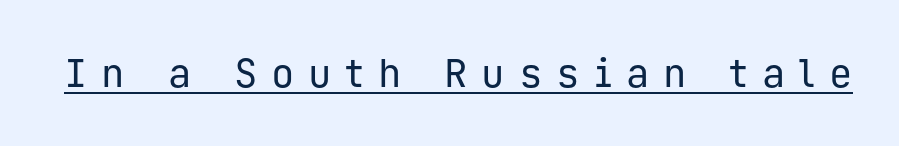
Q: Is the text bold? A: No.
Q: Is the text italic (slanted)? A: No, it is upright.
Q: Is the typeface a serif or a sans-serif typeface? A: Sans-serif.
Q: Is the text underlined? A: Yes.
Q: Is the spacing between letters normal or unusually wide? A: Unusually wide.
Q: Width (condensed, normal, or wide)? A: Normal.
Q: Stroke contrast? A: Low.
Q: x-height? A: Medium.
Q: Monospaced? A: Yes.
